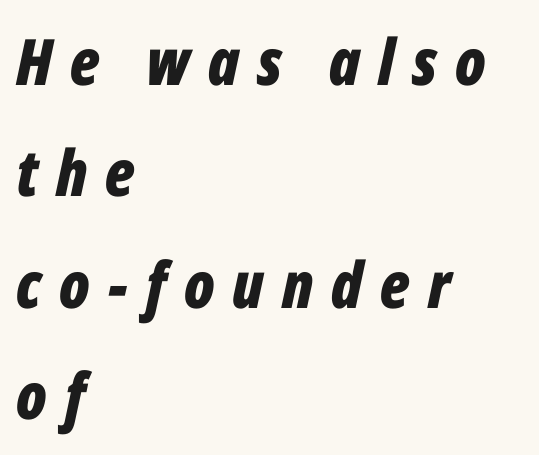
The image shows 64 px bold, condensed type, italic (leaning right); set left-aligned, line spacing 1.74x, unusually wide letter spacing (+0.28 em), not underlined; low stroke contrast and a medium x-height.
